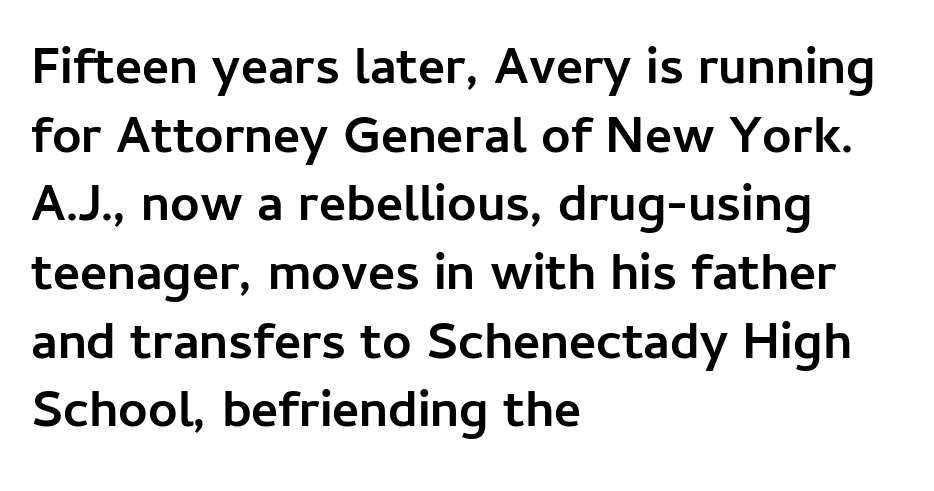
Is the letter spacing exaggerated? No — it looks like the ordinary default. Style check: upright. The strokes are fattened all the way to bold. This sample uses a sans-serif face. The ragged edge is on the right, which tells us the setting is flush left.
